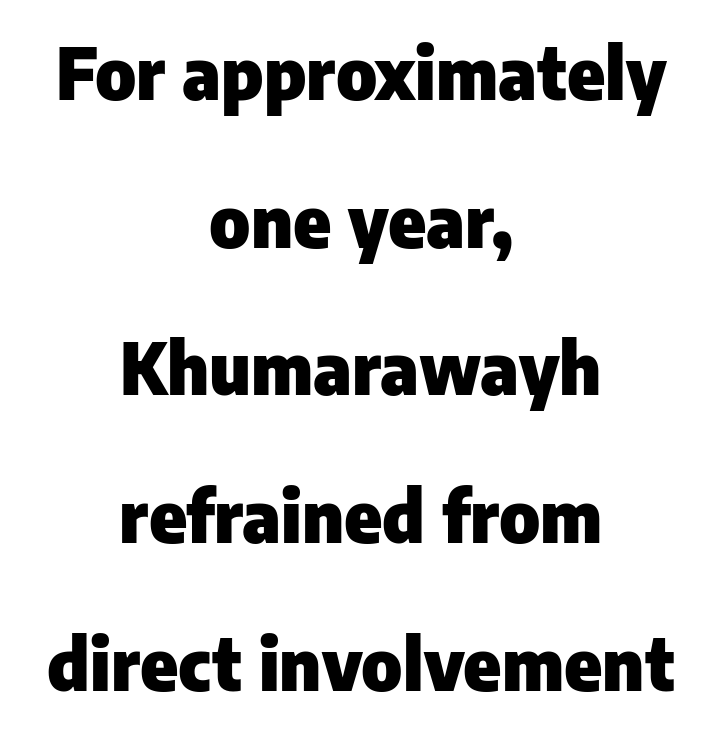
Check the space under the baseline: it is left empty. The compositor balanced each line on the midline. Here the designer chose a conventional face with non-uniform glyph widths. There is no visible air inserted between adjacent glyphs. Check where the strokes stop: nothing finishes them off — pure sans.
